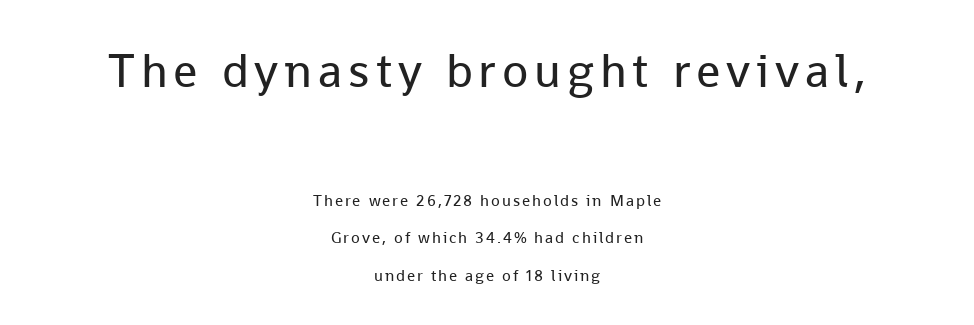
Airy leading. Nothing heavy about these letters — not bold at all. Font category for this specimen: sans-serif. Here the designer chose a conventional face with non-uniform glyph widths. Typeset on center — no edge is straight.
